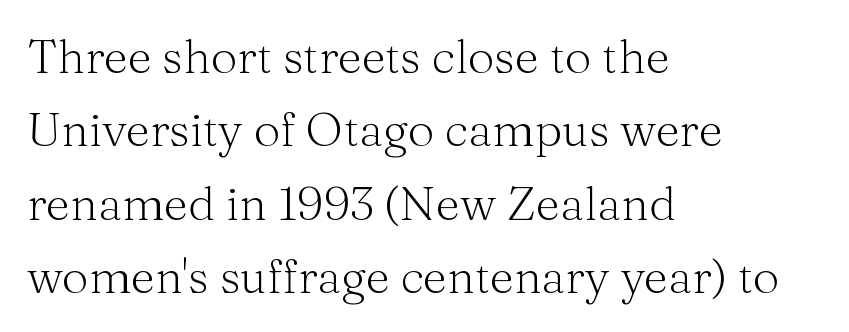
Glyph-to-glyph distance matches everyday printed text. You could not count columns in this text — the font is proportionally spaced. Honestly, there is no underline to notice here at all. The space between consecutive lines is moderate.
